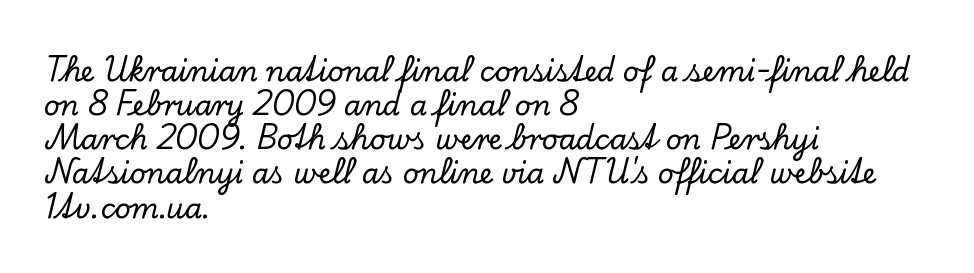
Q: Is the text italic (slanted)? A: Yes.
Q: Is the typeface a serif or a sans-serif typeface? A: Serif.
Q: Is the text underlined? A: No.
Q: How is the paragraph aligned? A: Left-aligned.
Q: Is the spacing between letters normal or unusually wide? A: Normal.
Q: Width (condensed, normal, or wide)? A: Normal.
Q: Stroke contrast? A: Low.
Q: x-height? A: Small.
Q: Monospaced? A: No.
